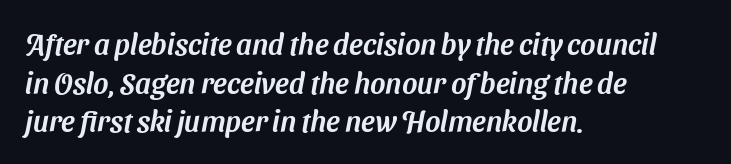
This rendering employs a face without finishing strokes, i.e., a sans-serif. Beneath every word, the page is bare. Notice how the passage keeps a crisp vertical edge on the left only. Is the letter spacing exaggerated? No — it looks like the ordinary default. Whoever set this chose a conventional vertical rhythm. Is this a fixed-width face? No — the glyphs have proportional, varying widths.
